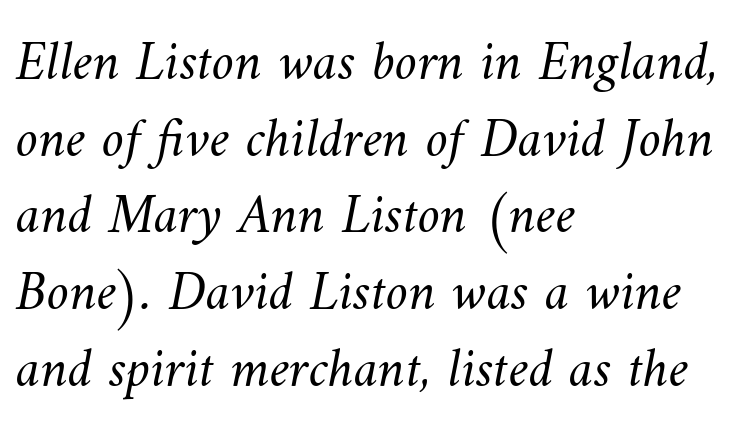
The image shows 56 px light type; set left-aligned, normal line spacing (1.37x), normal letter spacing, not underlined; medium stroke contrast and a small x-height.
